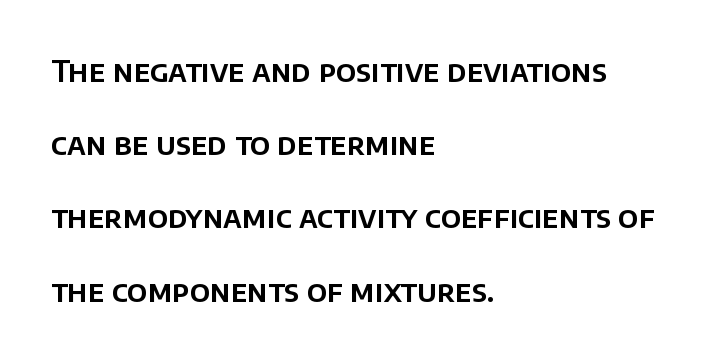
Q: Is the text italic (slanted)? A: No, it is upright.
Q: Is the typeface a serif or a sans-serif typeface? A: Sans-serif.
Q: Is the text underlined? A: No.
Q: How is the paragraph aligned? A: Left-aligned.
Q: Is the spacing between letters normal or unusually wide? A: Normal.
Q: Is the spacing between lines tight, normal or loose? A: Loose.
Q: Width (condensed, normal, or wide)? A: Normal.
Q: Stroke contrast? A: Low.
Q: x-height? A: Large.
Q: Monospaced? A: No.
